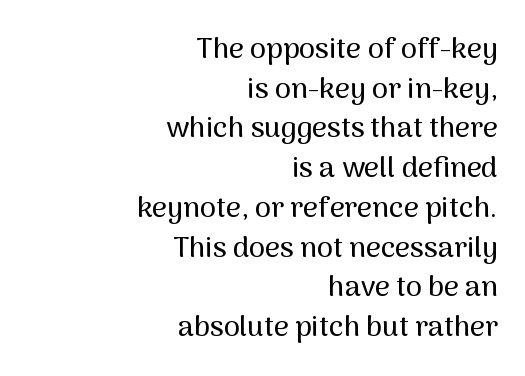
One glance says typical: line gaps are just what's usual. In terms of posture, this sample is upright. Leftover space on each line is placed entirely before the opening word. This sample has the flowing, uneven cadence of proportional lettering. Here the glyphs are tracked normally, forming tight word shapes.
